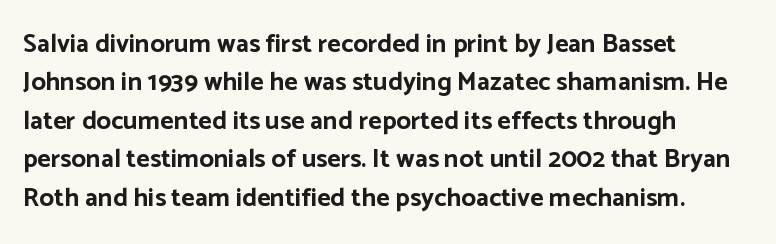
Q: Is the text bold? A: Yes.
Q: Is the text italic (slanted)? A: No, it is upright.
Q: Is the text underlined? A: No.
Q: How is the paragraph aligned? A: Left-aligned.
Q: Is the spacing between letters normal or unusually wide? A: Normal.
Q: Is the spacing between lines tight, normal or loose? A: Normal.
